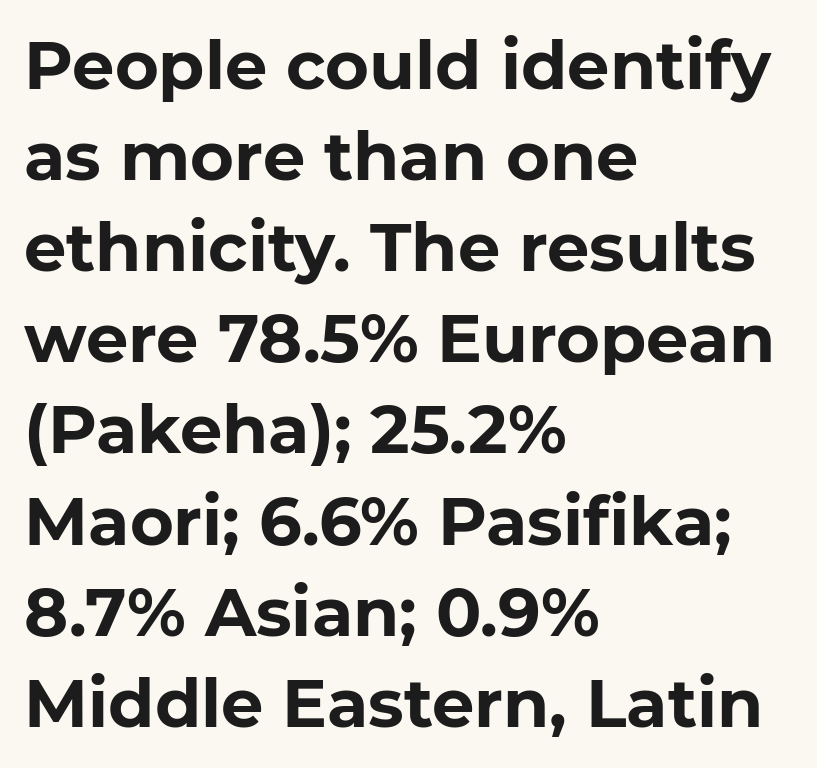
Does the weight exceed regular? Yes, all the way to bold. In terms of letterspacing, this is plain default setting. The rendering shows plain stroke endings on the letterforms — a sans-serif design. Proportional: the letters do not fall into vertical columns.
